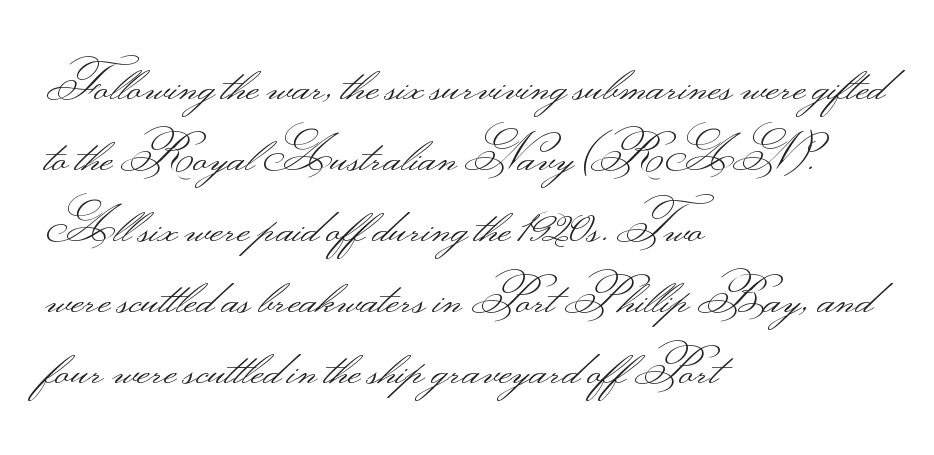
Only glyphs here, with clear space below each row. Where is the straight margin? On the left. The passage shown is typeset with a sans-serif family.
